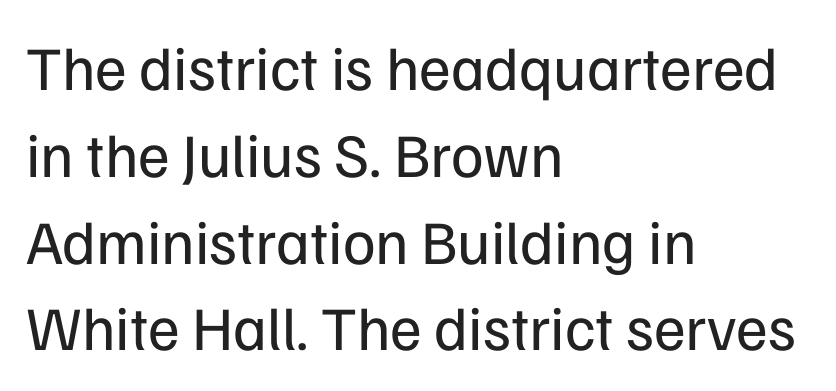
{"serif": "no", "italic": "no", "bold": "no", "weight": "regular", "width": "normal", "stroke_contrast": "low", "x_height": "medium", "monospaced": "no", "underline": "no", "align": "left", "line_spacing": "normal", "line_spacing_ratio": 1.4, "letter_spacing": "normal", "letter_spacing_em": 0.0, "glyph_px": 62}
